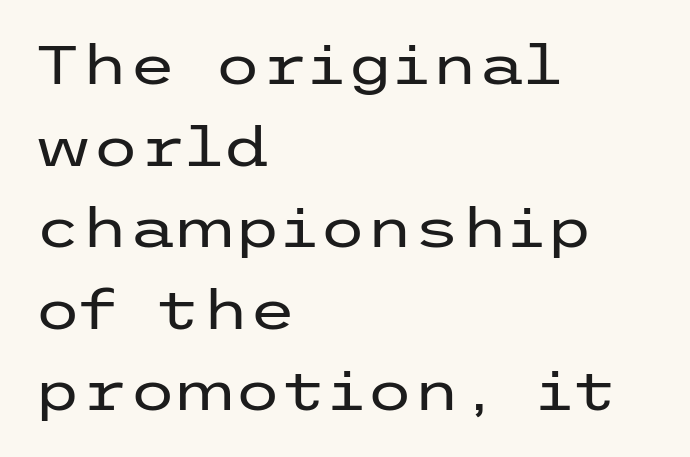
The image shows 54 px regular-weight, wide sans-serif type, upright; set left-aligned, normal line spacing (1.51x), normal letter spacing, not underlined; low stroke contrast and a medium x-height.
